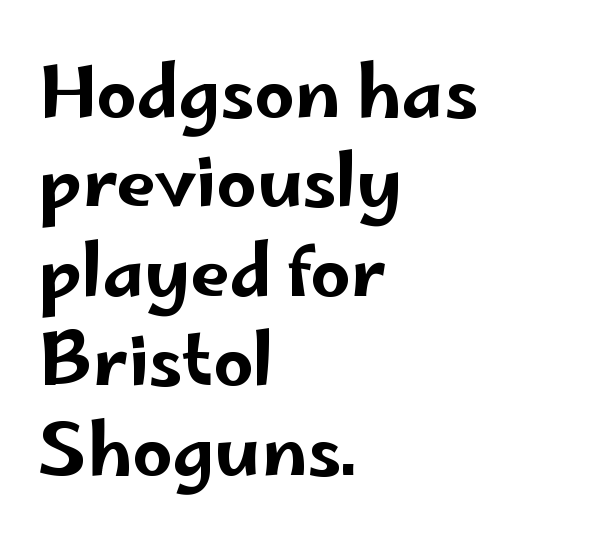
{"serif": "no", "italic": "no", "width": "wide", "stroke_contrast": "low", "x_height": "small", "monospaced": "no", "underline": "no", "align": "left", "line_spacing": "normal", "line_spacing_ratio": 1.26, "letter_spacing": "normal", "letter_spacing_em": 0.0, "glyph_px": 71}
